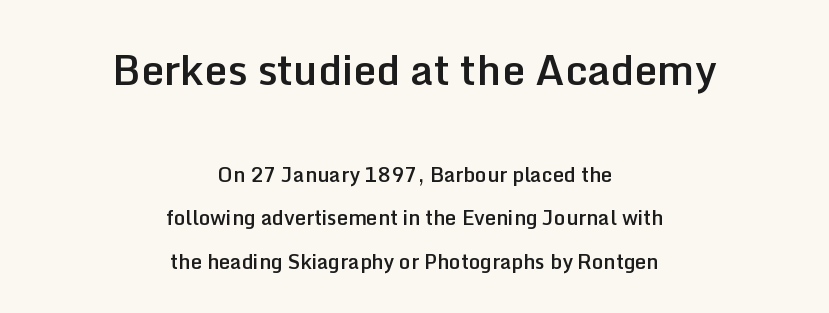
The string is rendered with underlining switched off. The font family rendered here belongs to the sans-serif group. Summary of vertical rhythm: relaxed, with wide interline spacing. Compared with an ordinary text face, these strokes are moderately heavier — a semibold. This sample uses plain, unmodified letter spacing.
